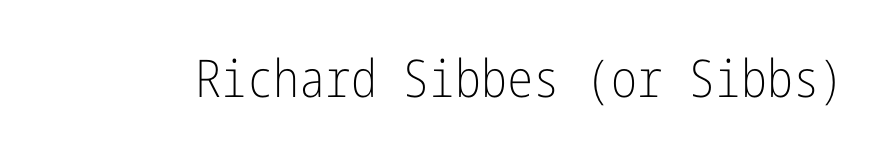
{"serif": "no", "italic": "no", "bold": "no", "weight": "light", "width": "condensed", "stroke_contrast": "low", "x_height": "medium", "underline": "no", "letter_spacing": "normal", "letter_spacing_em": 0.0, "glyph_px": 52}
